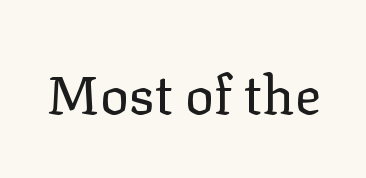
The image shows 54 px regular-weight serif type, upright; set normal letter spacing, not underlined; low stroke contrast and a medium x-height.
